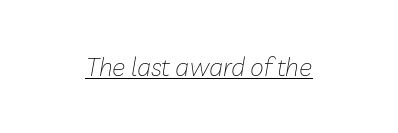
{"italic": "yes", "lean": "right", "slant_degrees": 10, "bold": "no", "underline": "yes", "letter_spacing": "normal", "letter_spacing_em": 0.0, "glyph_px": 25}
